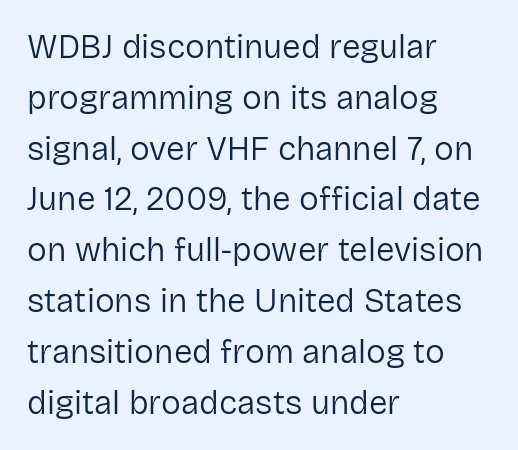
Q: Is the text bold? A: No.
Q: Is the text italic (slanted)? A: No, it is upright.
Q: Is the typeface a serif or a sans-serif typeface? A: Sans-serif.
Q: Is the text underlined? A: No.
Q: How is the paragraph aligned? A: Left-aligned.
Q: Is the spacing between letters normal or unusually wide? A: Normal.
Q: Is the spacing between lines tight, normal or loose? A: Normal.
Q: Width (condensed, normal, or wide)? A: Normal.
Q: Stroke contrast? A: Low.
Q: x-height? A: Medium.
Q: Monospaced? A: No.
